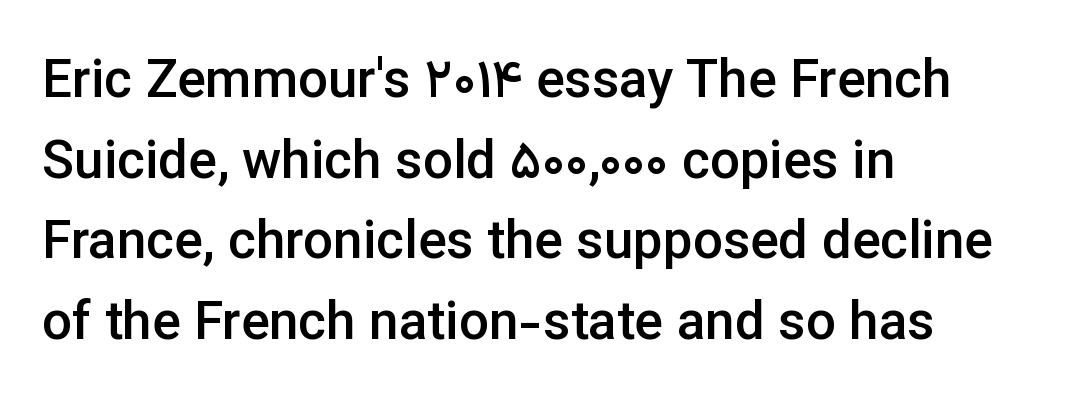
{"serif": "no", "italic": "no", "bold": "semi", "weight": "semibold", "width": "normal", "stroke_contrast": "low", "x_height": "medium", "monospaced": "no", "underline": "no", "align": "left", "line_spacing": "normal", "line_spacing_ratio": 1.52, "letter_spacing": "normal", "letter_spacing_em": 0.0, "glyph_px": 53}
